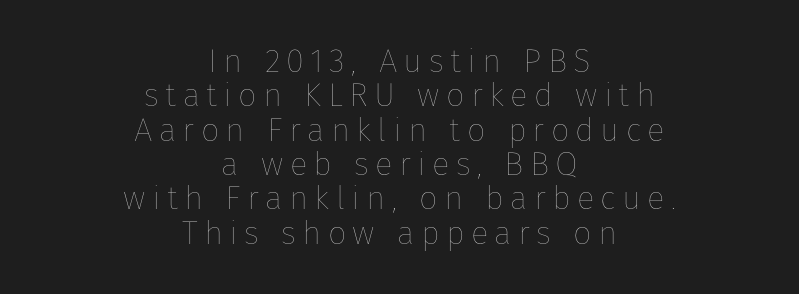
Q: Is the text bold? A: No.
Q: Is the text italic (slanted)? A: No, it is upright.
Q: Is the text underlined? A: No.
Q: How is the paragraph aligned? A: Centered.
Q: Is the spacing between lines tight, normal or loose? A: Tight.
Q: Width (condensed, normal, or wide)? A: Normal.
Q: Stroke contrast? A: Low.
Q: x-height? A: Medium.
Q: Monospaced? A: No.
